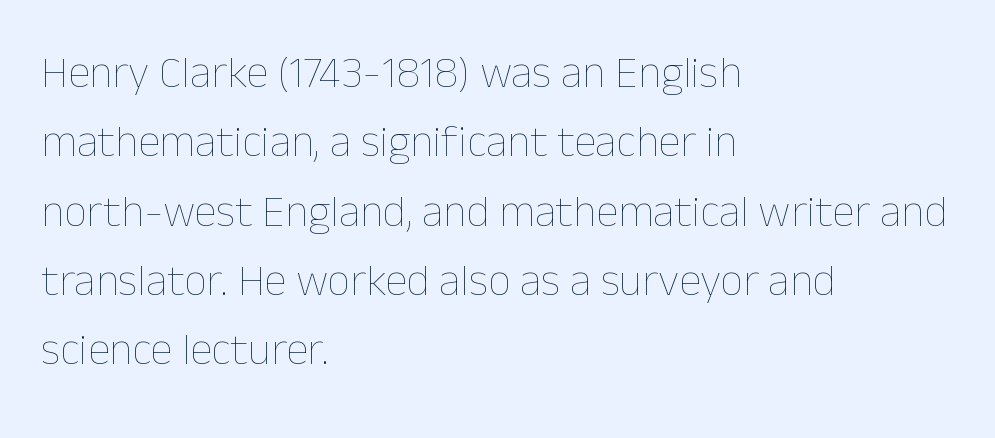
Q: Is the text bold? A: No.
Q: Is the text italic (slanted)? A: No, it is upright.
Q: Is the text underlined? A: No.
Q: How is the paragraph aligned? A: Left-aligned.
Q: Is the spacing between letters normal or unusually wide? A: Normal.
Q: Is the spacing between lines tight, normal or loose? A: Normal.
Q: Width (condensed, normal, or wide)? A: Normal.
Q: Stroke contrast? A: Low.
Q: x-height? A: Medium.
Q: Monospaced? A: No.
